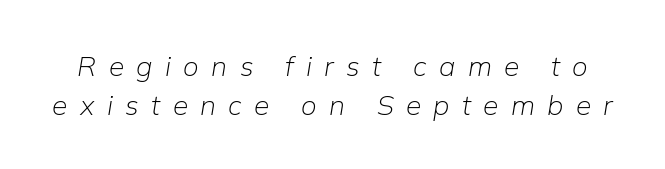
The gaps between neighbouring characters are conspicuously large. The typesetting does not lean heavy: it is not bold. The typography opts for an oblique posture over an upright one. Do the characters align in a grid? No, the font is proportional. The rendering uses a moderate line-height, typical for paragraphs. Plain, unruled lines of type.
